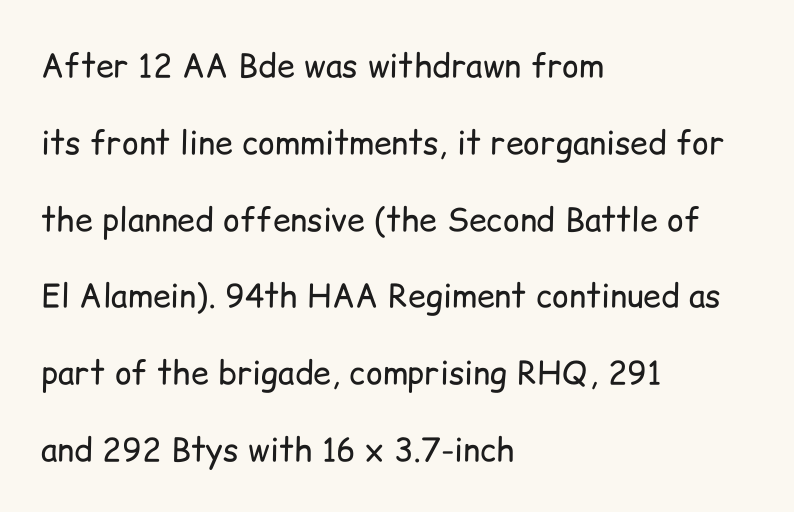
{"serif": "no", "italic": "no", "bold": "no", "weight": "regular", "width": "normal", "stroke_contrast": "low", "x_height": "medium", "monospaced": "no", "underline": "no", "align": "left", "line_spacing": "loose", "line_spacing_ratio": 2.4, "letter_spacing": "normal", "letter_spacing_em": 0.0, "glyph_px": 32}
